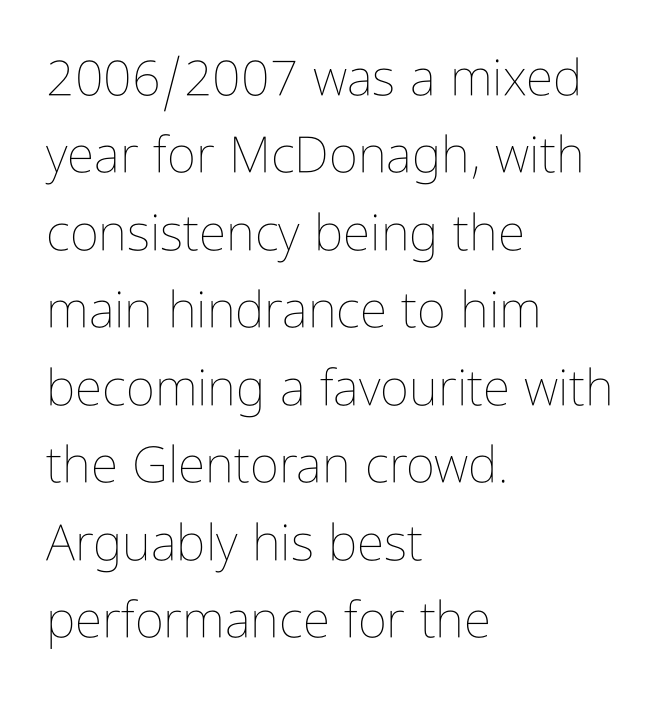
Caption: face not bold, strokes unweighted. The horizontal fit of the characters is conventional and even. The rendering uses natural spacing where letterforms have individual widths. In terms of leading, this rendering sits right in the middle.
